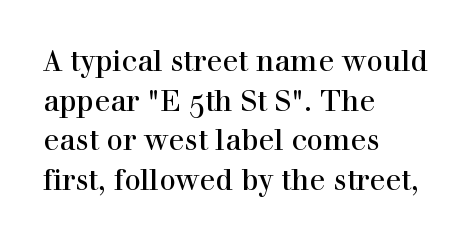
{"serif": "yes", "italic": "no", "width": "normal", "x_height": "medium", "monospaced": "no", "underline": "no", "align": "left", "line_spacing": "normal", "line_spacing_ratio": 1.37, "letter_spacing": "normal", "letter_spacing_em": 0.0, "glyph_px": 29}
